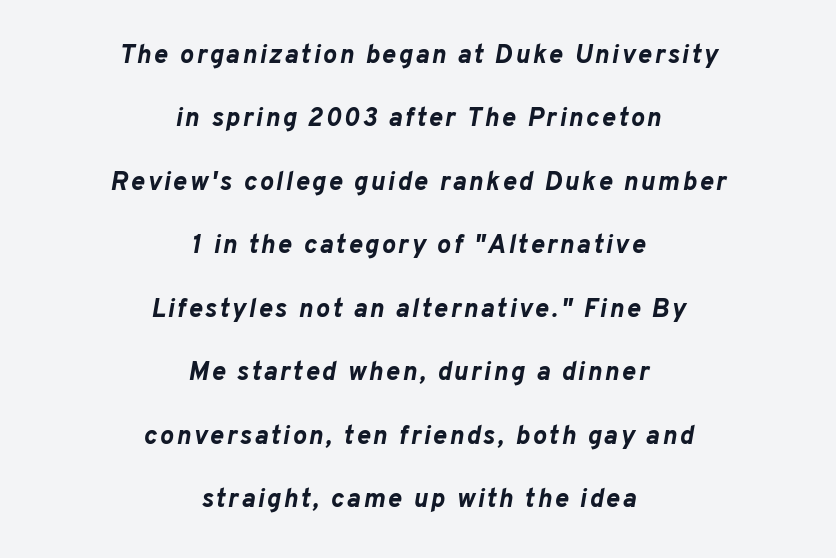
The image shows 26 px bold type, italic (leaning right); set centered, loose line spacing (2.44x), not underlined.
